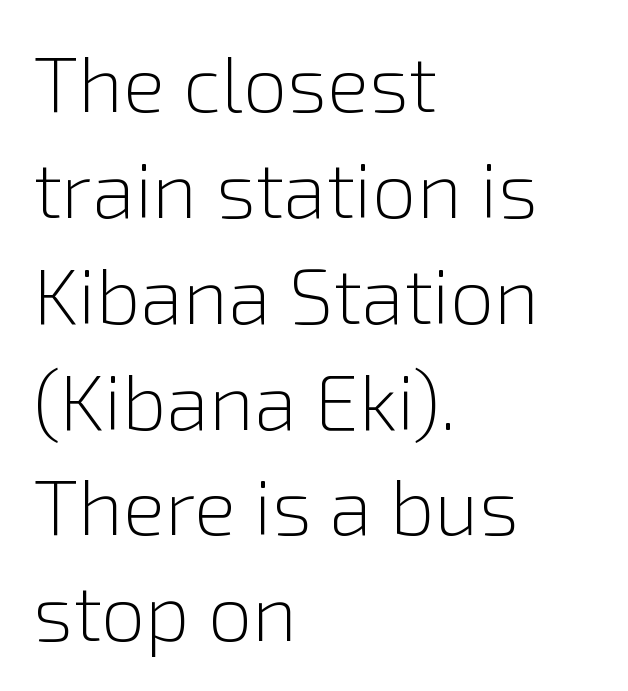
Between one letter and the next there's only the usual sliver of space. The specimen omits any rule beneath the text block's lines. Vertical spacing — default. The face used here is proportionally spaced, like ordinary book or web type. This reads as an unemphasized weight, regular at the heaviest.
